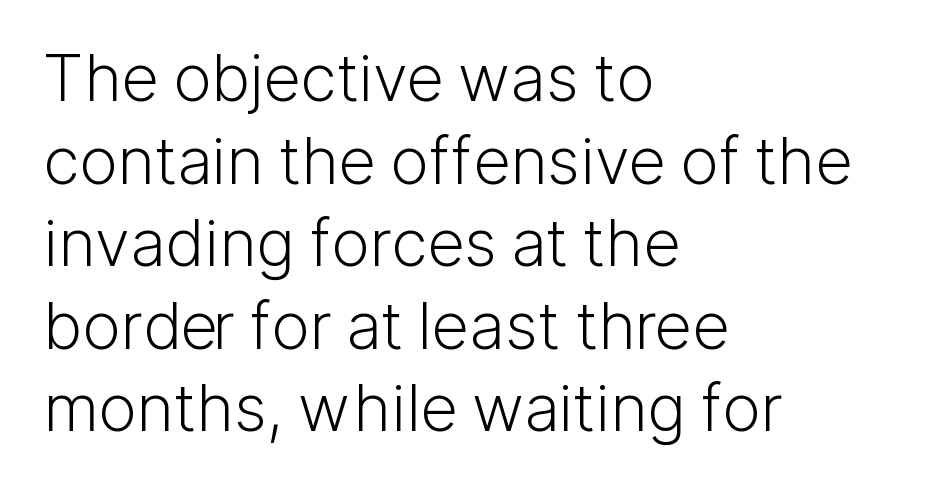
The image shows 65 px light sans-serif type, upright; set left-aligned, normal line spacing (1.27x), normal letter spacing, not underlined; low stroke contrast and a medium x-height.
